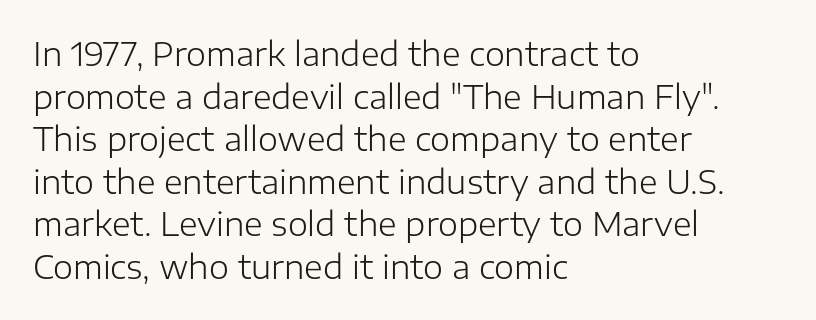
{"serif": "no", "italic": "no", "bold": "no", "weight": "light", "width": "normal", "stroke_contrast": "low", "x_height": "medium", "monospaced": "no", "underline": "no", "align": "left", "line_spacing": "normal", "line_spacing_ratio": 1.33, "letter_spacing": "normal", "letter_spacing_em": 0.0, "glyph_px": 32}
